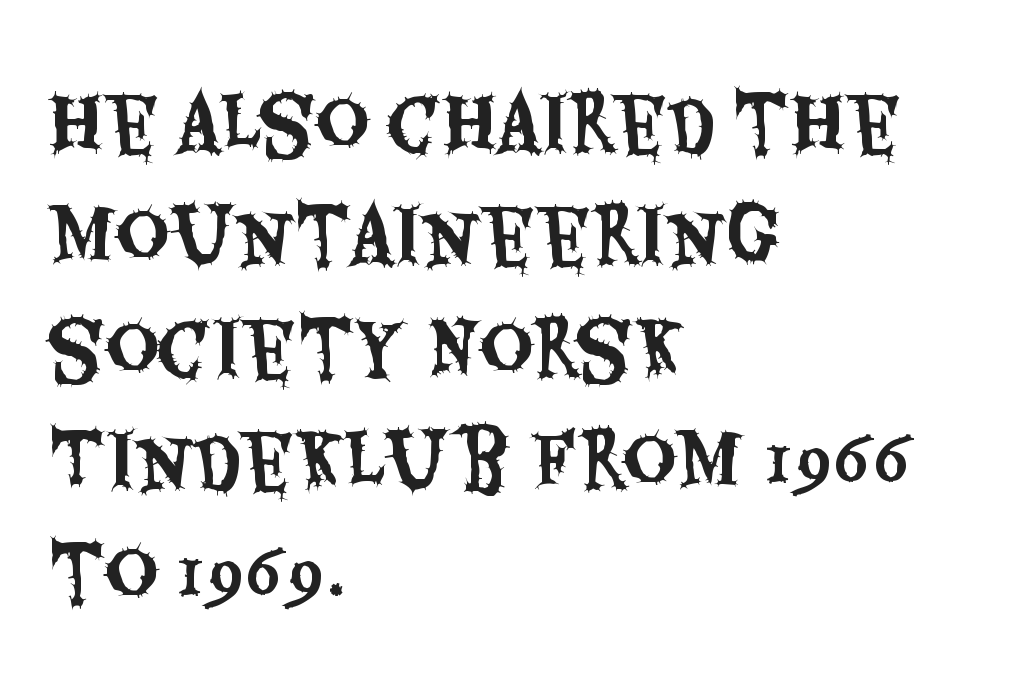
{"serif": "no", "italic": "no", "width": "condensed", "stroke_contrast": "medium", "x_height": "large", "monospaced": "no", "underline": "no", "align": "left", "line_spacing": "normal", "line_spacing_ratio": 1.52, "letter_spacing": "normal", "letter_spacing_em": 0.0, "glyph_px": 74}
